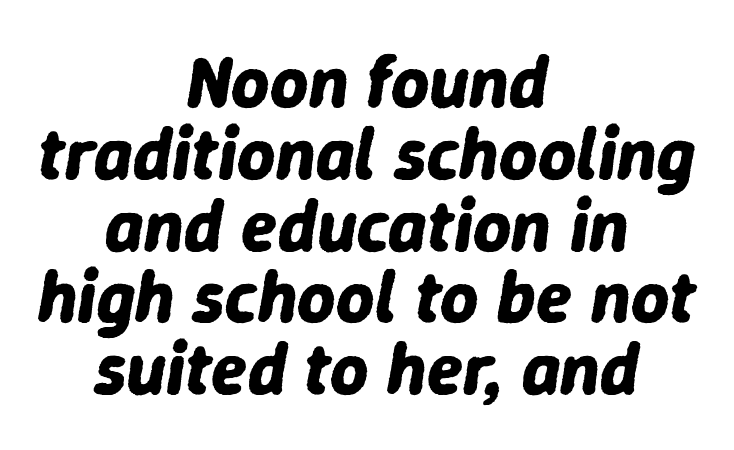
{"italic": "yes", "lean": "right", "slant_degrees": 9, "bold": "yes", "weight": "bold", "width": "normal", "stroke_contrast": "low", "x_height": "medium", "monospaced": "no", "underline": "no", "align": "center", "line_spacing": "tight", "line_spacing_ratio": 0.97, "letter_spacing": "normal", "letter_spacing_em": 0.0, "glyph_px": 74}
